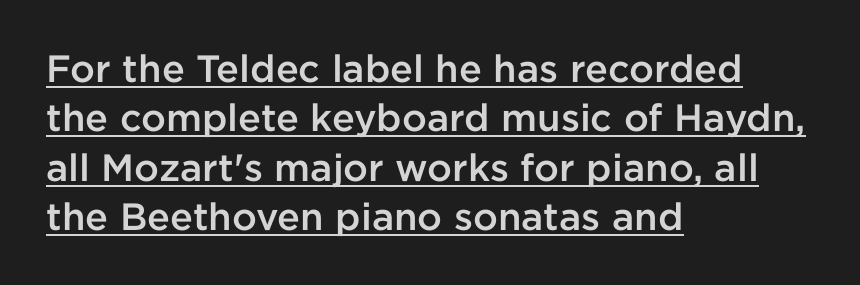
Q: Is the text bold? A: Semi-bold.
Q: Is the text italic (slanted)? A: No, it is upright.
Q: Is the typeface a serif or a sans-serif typeface? A: Sans-serif.
Q: Is the text underlined? A: Yes.
Q: How is the paragraph aligned? A: Left-aligned.
Q: Is the spacing between letters normal or unusually wide? A: Normal.
Q: Is the spacing between lines tight, normal or loose? A: Normal.
Q: Width (condensed, normal, or wide)? A: Normal.
Q: Stroke contrast? A: Low.
Q: x-height? A: Medium.
Q: Monospaced? A: No.
